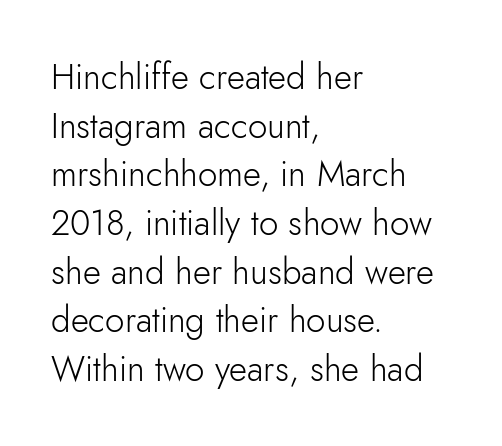
The area under the type is left untouched. Note the varied advance widths — an 'i' is clearly narrower than an 'm'. All the whitespace from short lines collects on the right. The characters are drawn with everyday or finer stroke widths. The letterforms sit shoulder to shoulder at normal distance.
